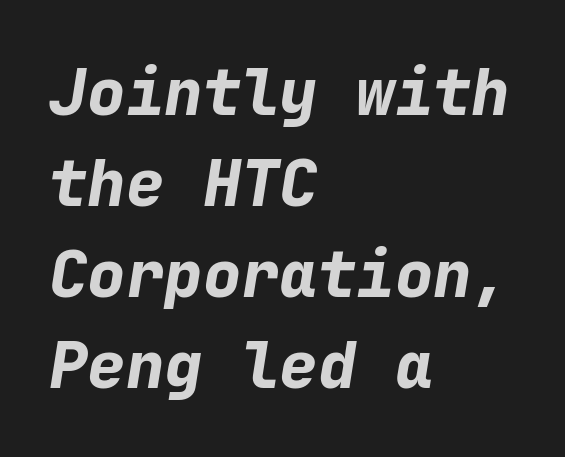
The image shows 64 px bold type, italic (leaning right), monospaced; set left-aligned, normal line spacing (1.42x), normal letter spacing, not underlined; low stroke contrast and a medium x-height.
